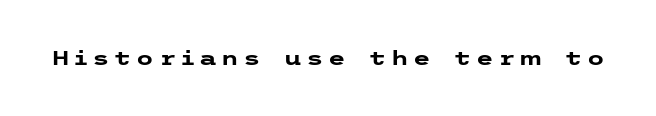
The image shows 20 px bold type, upright; set unusually wide letter spacing (+0.23 em), not underlined.
